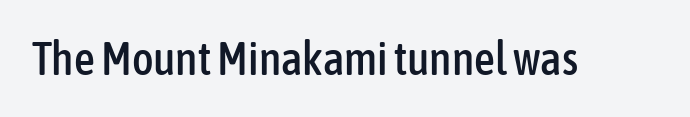
The image shows 46 px condensed sans-serif type, upright; set normal letter spacing, not underlined; low stroke contrast and a medium x-height.
